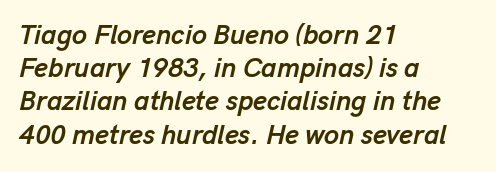
Q: Is the text bold? A: Yes.
Q: Is the text italic (slanted)? A: Yes, it leans right by about 13 degrees.
Q: Is the text underlined? A: No.
Q: How is the paragraph aligned? A: Left-aligned.
Q: Is the spacing between letters normal or unusually wide? A: Normal.
